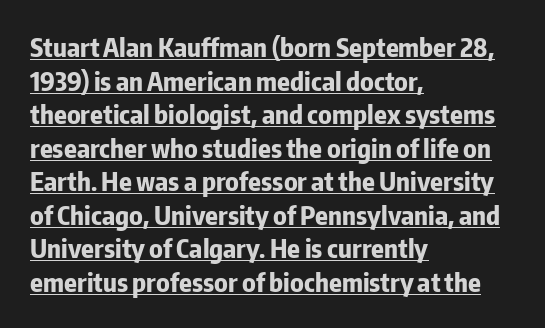
The image shows 26 px bold type, upright; set left-aligned, normal line spacing (1.29x), normal letter spacing, underlined.
